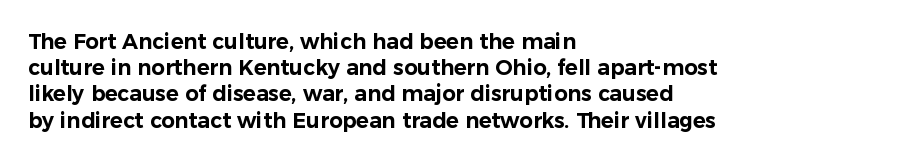
The image shows 21 px text type, upright; set left-aligned, normal line spacing (1.25x), normal letter spacing, not underlined.
